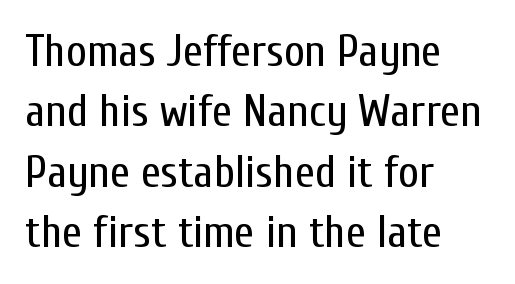
The image shows 45 px regular-weight, condensed sans-serif type, upright; set left-aligned, normal line spacing (1.34x), normal letter spacing, not underlined; low stroke contrast and a medium x-height.
